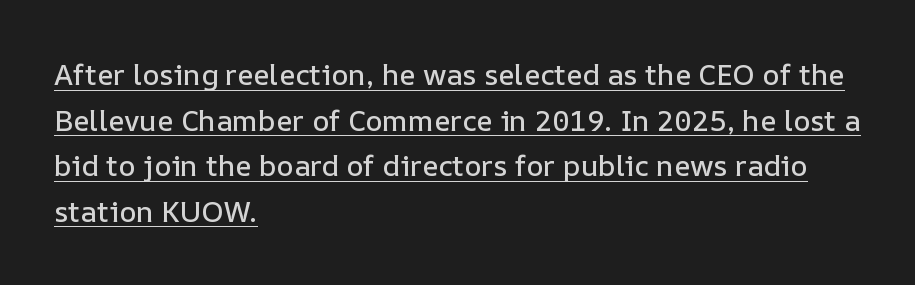
{"italic": "no", "width": "normal", "stroke_contrast": "low", "x_height": "medium", "monospaced": "no", "underline": "yes", "align": "left", "line_spacing": "normal", "line_spacing_ratio": 1.57, "letter_spacing": "normal", "letter_spacing_em": 0.0, "glyph_px": 29}
